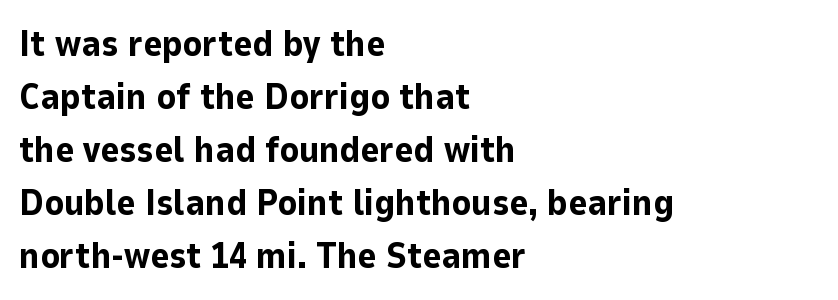
The image shows 36 px bold sans-serif type, upright; set left-aligned, normal line spacing (1.47x), normal letter spacing, not underlined; low stroke contrast and a medium x-height.
